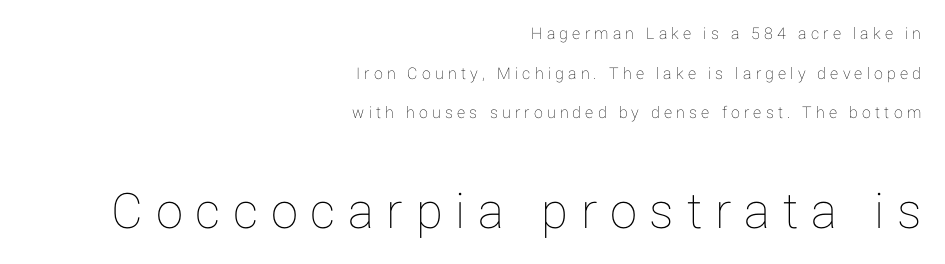
Q: Is the text italic (slanted)? A: No, it is upright.
Q: Is the text underlined? A: No.
Q: How is the paragraph aligned? A: Right-aligned.
Q: Is the spacing between letters normal or unusually wide? A: Unusually wide.
Q: Is the spacing between lines tight, normal or loose? A: Loose.
Q: Which block of text is set in a larger size, the first (top) or the second (bottom)? A: The second (bottom) one.
Q: Width (condensed, normal, or wide)? A: Normal.
Q: Stroke contrast? A: Low.
Q: x-height? A: Medium.
Q: Monospaced? A: No.
